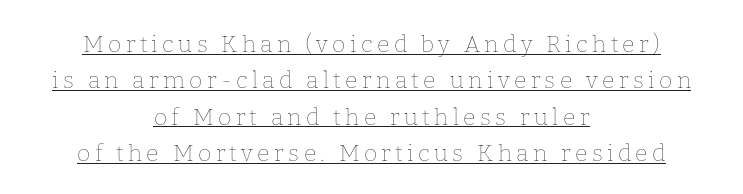
Layout note: lines centered. Notice how the stems are strictly vertical — no italics here. The glyphs are accompanied by a horizontal stroke just below them. Baseline-to-baseline distance is the conventional proportion of letter height.
